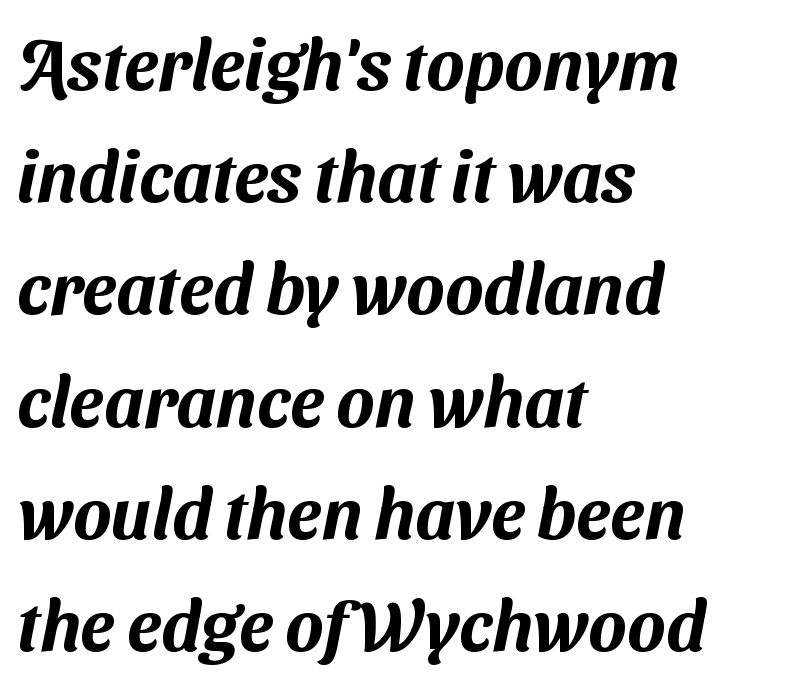
The space beneath each line is pristine and unruled. Leftover space on each line is placed entirely after the last word. Varying glyph widths throughout — classic text-font behaviour. Regarding leading, the lines here are spaced in the standard way. In terms of letterspacing, this is plain default setting. The type family on display is of the sans-serif kind.
